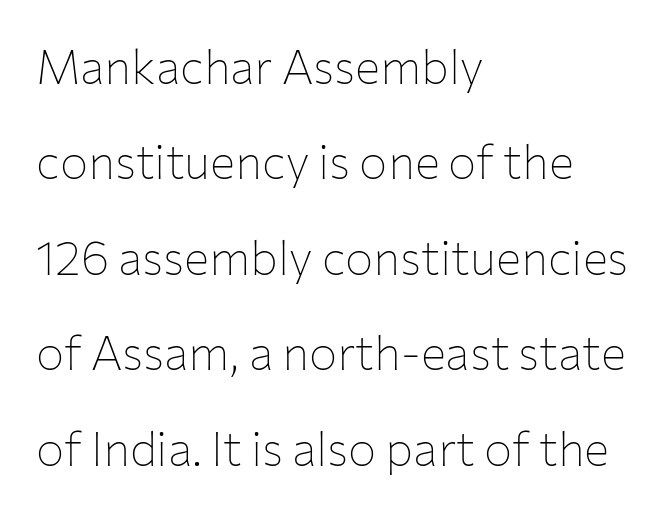
{"serif": "no", "italic": "no", "bold": "no", "weight": "thin", "width": "normal", "stroke_contrast": "low", "x_height": "medium", "monospaced": "no", "underline": "no", "align": "left", "line_spacing": "loose", "line_spacing_ratio": 2.03, "letter_spacing": "normal", "letter_spacing_em": 0.0, "glyph_px": 47}
